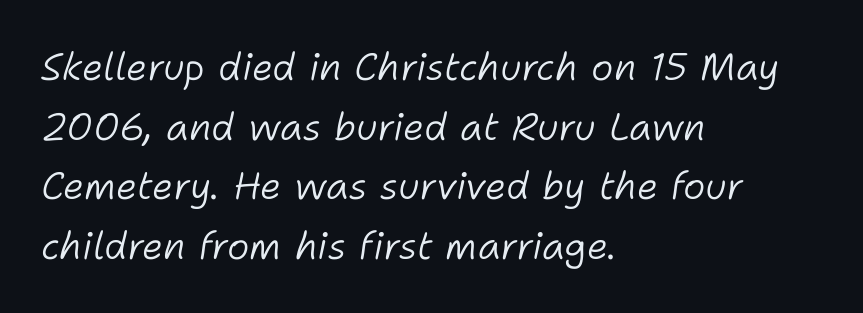
The image shows 38 px light type, italic (leaning right); set left-aligned, normal line spacing (1.57x), normal letter spacing, not underlined; low stroke contrast and a medium x-height.
